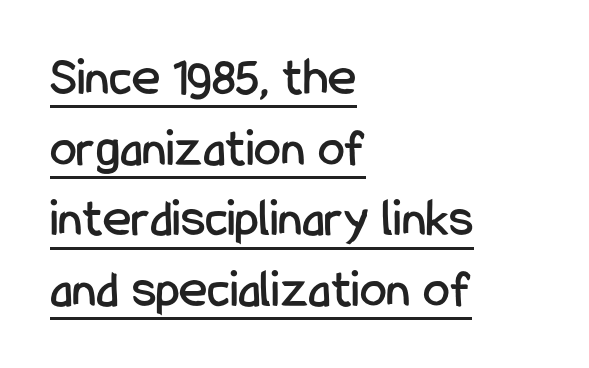
The image shows 54 px condensed sans-serif type, upright; set left-aligned, normal line spacing (1.31x), normal letter spacing, underlined; low stroke contrast and a medium x-height.
